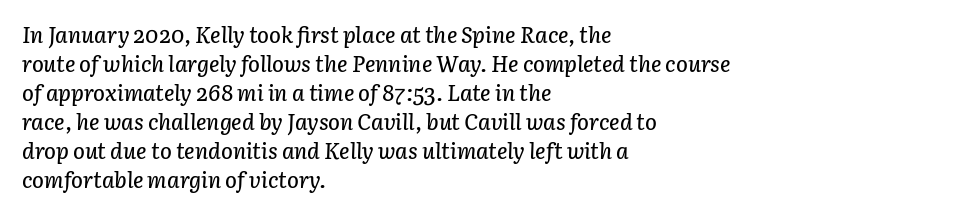
Q: Is the text italic (slanted)? A: Yes, it leans right by about 3 degrees.
Q: Is the text underlined? A: No.
Q: How is the paragraph aligned? A: Left-aligned.
Q: Is the spacing between letters normal or unusually wide? A: Normal.
Q: Is the spacing between lines tight, normal or loose? A: Normal.
